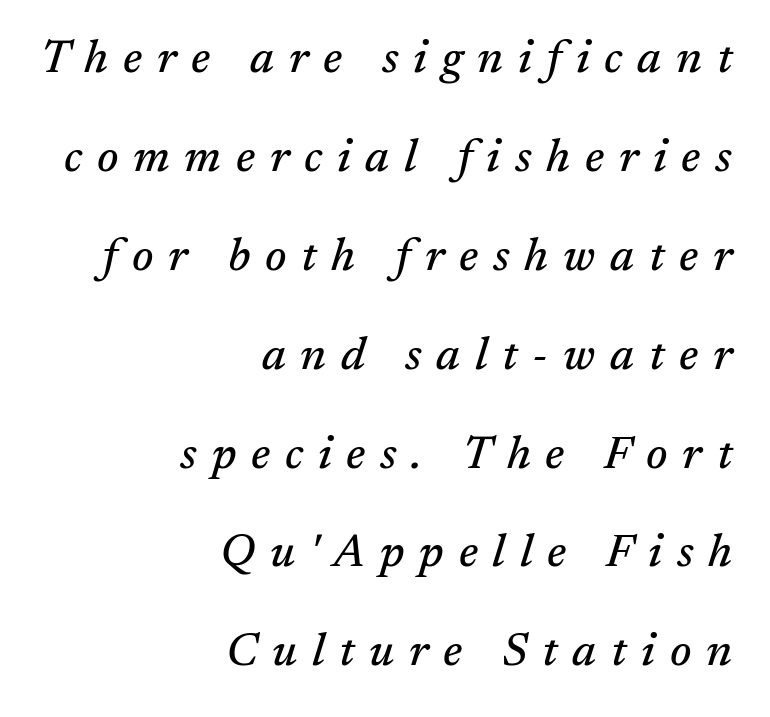
Q: Is the text italic (slanted)? A: Yes, it leans right by about 17 degrees.
Q: Is the typeface a serif or a sans-serif typeface? A: Serif.
Q: Is the text underlined? A: No.
Q: How is the paragraph aligned? A: Right-aligned.
Q: Is the spacing between letters normal or unusually wide? A: Unusually wide.
Q: Is the spacing between lines tight, normal or loose? A: Loose.
Q: Width (condensed, normal, or wide)? A: Normal.
Q: Stroke contrast? A: Medium.
Q: x-height? A: Medium.
Q: Monospaced? A: No.
